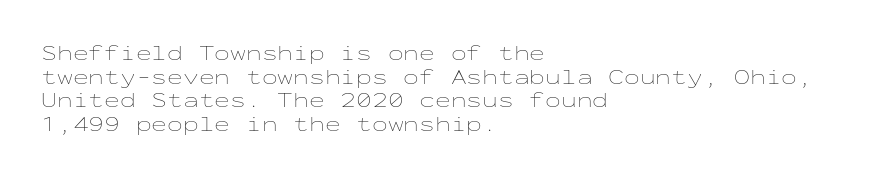
Q: Is the text bold? A: No.
Q: Is the text italic (slanted)? A: No, it is upright.
Q: Is the text underlined? A: No.
Q: How is the paragraph aligned? A: Left-aligned.
Q: Is the spacing between letters normal or unusually wide? A: Normal.
Q: Is the spacing between lines tight, normal or loose? A: Tight.
